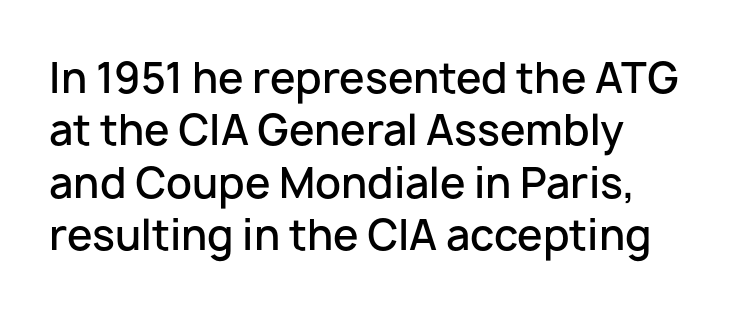
The image shows 41 px semibold sans-serif type, upright; set left-aligned, normal line spacing (1.28x), normal letter spacing, not underlined; low stroke contrast and a medium x-height.
